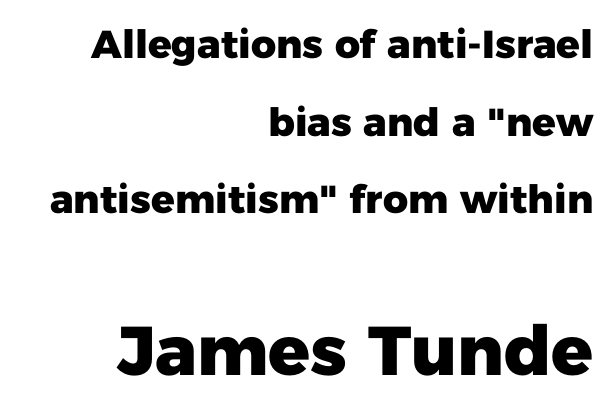
Q: Is the text bold? A: Yes.
Q: Is the text italic (slanted)? A: No, it is upright.
Q: Is the typeface a serif or a sans-serif typeface? A: Sans-serif.
Q: Is the text underlined? A: No.
Q: How is the paragraph aligned? A: Right-aligned.
Q: Is the spacing between letters normal or unusually wide? A: Normal.
Q: Is the spacing between lines tight, normal or loose? A: Loose.
Q: Which block of text is set in a larger size, the first (top) or the second (bottom)? A: The second (bottom) one.
Q: Width (condensed, normal, or wide)? A: Normal.
Q: Stroke contrast? A: Low.
Q: x-height? A: Medium.
Q: Monospaced? A: No.
